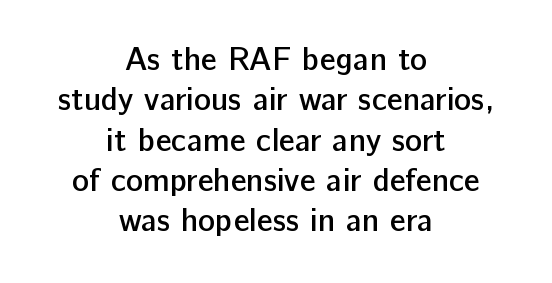
The image shows 32 px semibold sans-serif type, upright; set centered, normal line spacing (1.26x), normal letter spacing, not underlined; low stroke contrast and a medium x-height.
